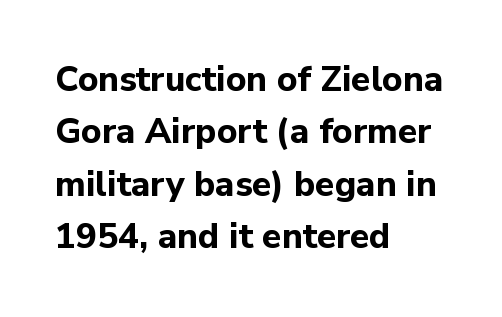
{"serif": "no", "italic": "no", "bold": "yes", "weight": "bold", "width": "normal", "stroke_contrast": "low", "x_height": "medium", "monospaced": "no", "underline": "no", "align": "left", "line_spacing": "normal", "line_spacing_ratio": 1.5, "letter_spacing": "normal", "letter_spacing_em": 0.0, "glyph_px": 35}
